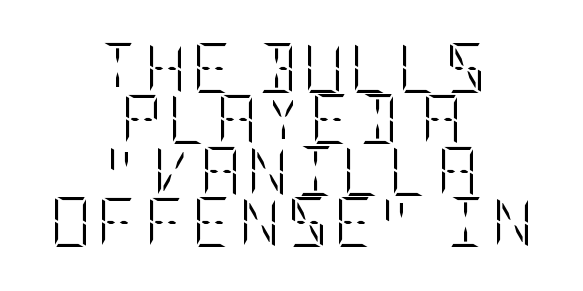
Stroke thickness stays within the range of a standard reading face or lighter. Regarding leading, the lines here are crowded together. In terms of posture, this sample is upright. The zone under the glyphs is completely vacant. This sample is center-justified, so both line endings float freely.
